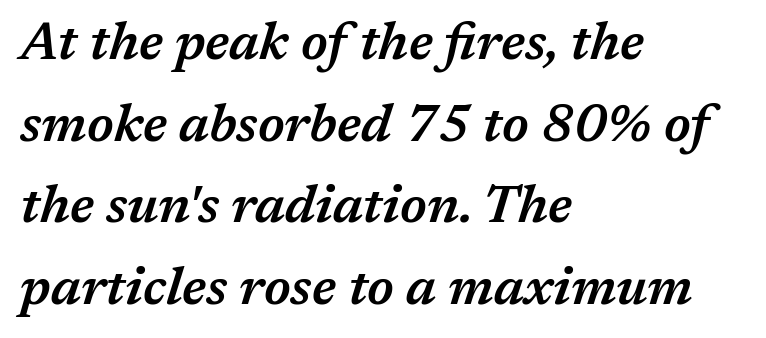
The image shows 52 px semibold type, italic (leaning right); set left-aligned, normal line spacing (1.57x), normal letter spacing, not underlined; medium stroke contrast and a medium x-height.
